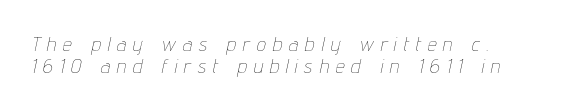
Q: Is the text bold? A: No.
Q: Is the text italic (slanted)? A: Yes, it leans right by about 12 degrees.
Q: Is the text underlined? A: No.
Q: Is the spacing between letters normal or unusually wide? A: Unusually wide.
Q: Is the spacing between lines tight, normal or loose? A: Tight.
